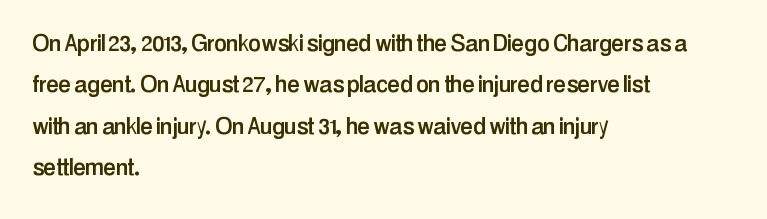
In terms of letterform style, serifs are entirely absent. Glance below the letters and you will spot only blank space. The typesetter chose a ragged-right arrangement here. The rendering keeps characters at their native spacing. The face used here is proportionally spaced, like ordinary book or web type.
